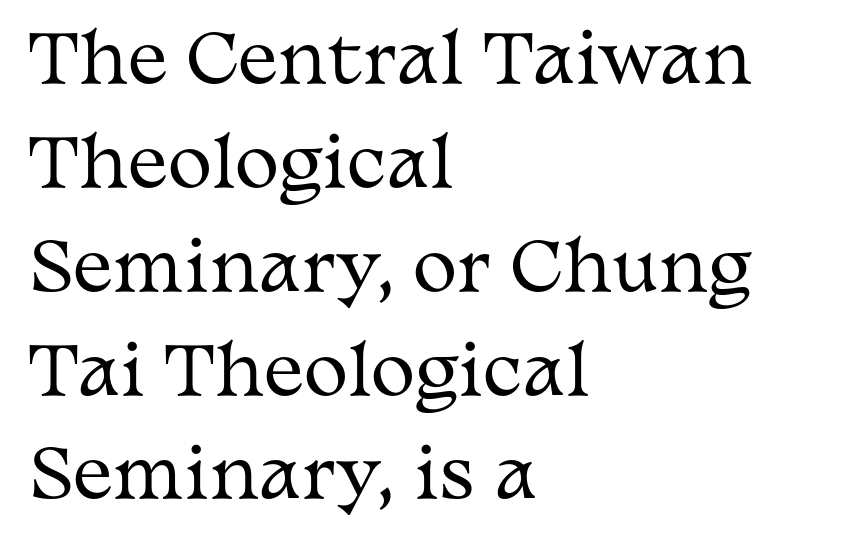
Q: Is the text bold? A: No.
Q: Is the text italic (slanted)? A: No, it is upright.
Q: Is the typeface a serif or a sans-serif typeface? A: Serif.
Q: Is the text underlined? A: No.
Q: How is the paragraph aligned? A: Left-aligned.
Q: Is the spacing between letters normal or unusually wide? A: Normal.
Q: Is the spacing between lines tight, normal or loose? A: Normal.
Q: Width (condensed, normal, or wide)? A: Wide.
Q: Stroke contrast? A: Medium.
Q: x-height? A: Medium.
Q: Monospaced? A: No.
